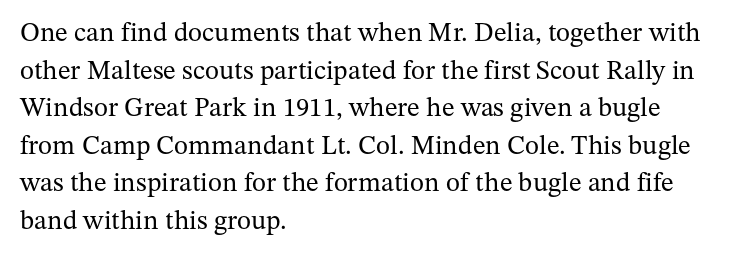
Notice how the stems are strictly vertical — no italics here. A bare baseline throughout the passage. Inter-character spacing is left at the font's built-in metrics. Vertical spacing — default. The ragged edge is on the right, which tells us the setting is flush left. The font sits on the lighter half of the weight spectrum, regular included.
